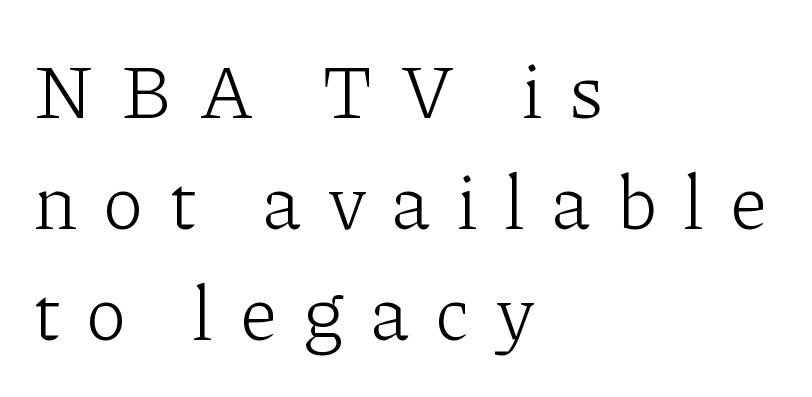
{"serif": "yes", "italic": "no", "bold": "no", "weight": "light", "width": "normal", "stroke_contrast": "low", "x_height": "medium", "monospaced": "no", "underline": "no", "align": "left", "line_spacing": "normal", "line_spacing_ratio": 1.46, "letter_spacing": "wide", "letter_spacing_em": 0.34, "glyph_px": 76}
